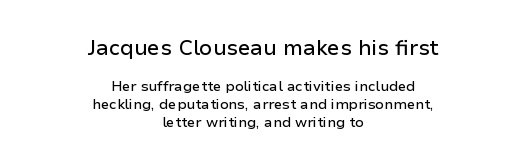
The image shows 21 px text type, upright; set centered, normal line spacing (1.27x), normal letter spacing, not underlined; the first (top) block is 1.5x larger.
